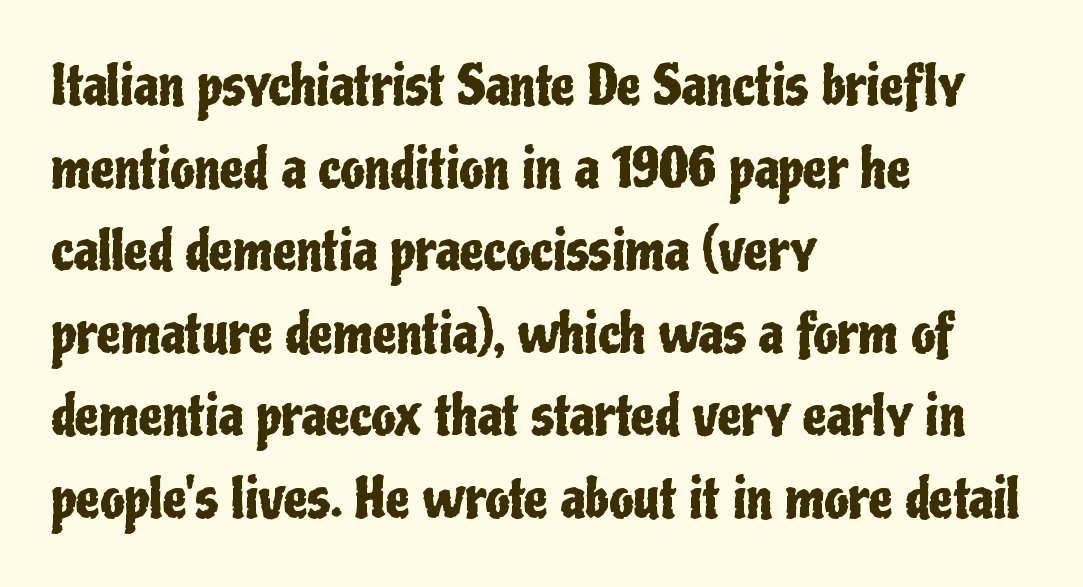
{"serif": "no", "italic": "no", "width": "condensed", "stroke_contrast": "low", "x_height": "medium", "monospaced": "no", "underline": "no", "align": "left", "line_spacing": "normal", "line_spacing_ratio": 1.53, "letter_spacing": "normal", "letter_spacing_em": 0.0, "glyph_px": 54}
